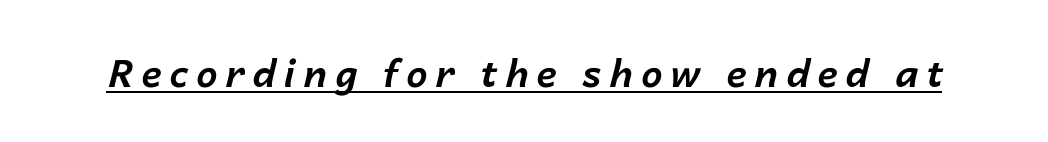
{"italic": "yes", "lean": "right", "slant_degrees": 14, "bold": "yes", "weight": "bold", "width": "normal", "stroke_contrast": "low", "x_height": "medium", "monospaced": "no", "underline": "yes", "letter_spacing": "wide", "letter_spacing_em": 0.21, "glyph_px": 38}
